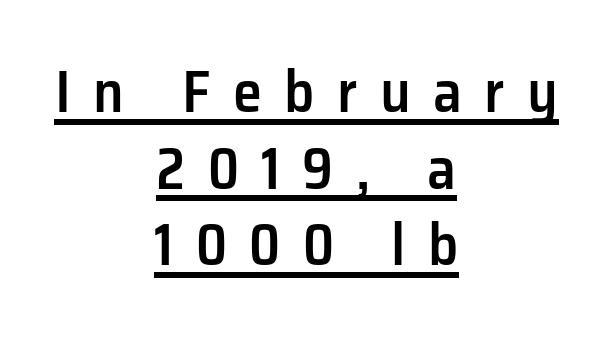
The image shows 59 px semibold sans-serif type, upright; set centered, normal line spacing (1.3x), unusually wide letter spacing (+0.38 em), underlined; low stroke contrast and a medium x-height.
